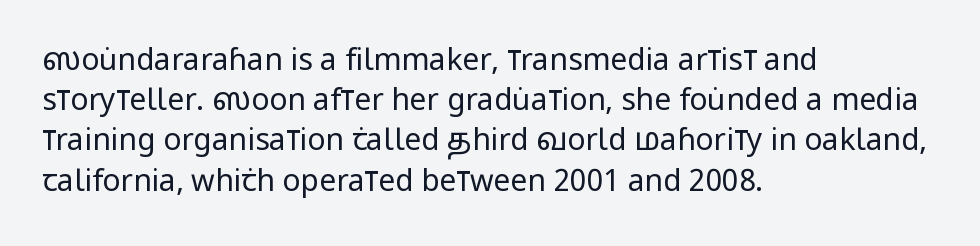
The image shows 30 px regular-weight, condensed sans-serif type, upright; set left-aligned, normal line spacing (1.34x), normal letter spacing, not underlined; low stroke contrast and a large x-height.
